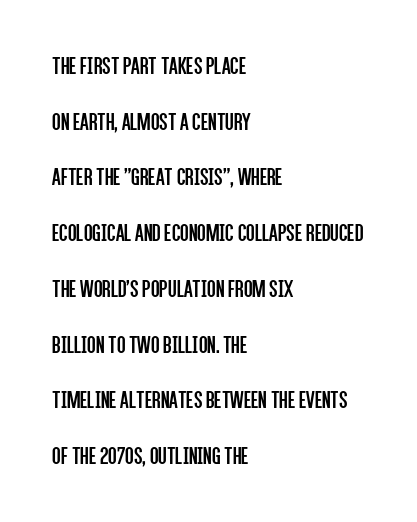
{"italic": "no", "bold": "no", "underline": "no", "align": "left", "line_spacing": "loose", "line_spacing_ratio": 2.23, "letter_spacing": "normal", "letter_spacing_em": 0.0, "glyph_px": 25}
